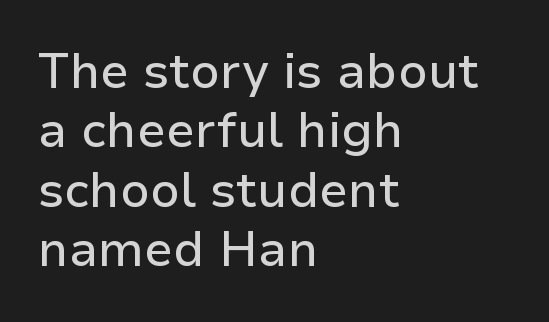
{"serif": "no", "italic": "no", "width": "normal", "stroke_contrast": "low", "x_height": "medium", "monospaced": "no", "underline": "no", "align": "left", "line_spacing_ratio": 1.21, "letter_spacing": "normal", "letter_spacing_em": 0.0, "glyph_px": 49}
